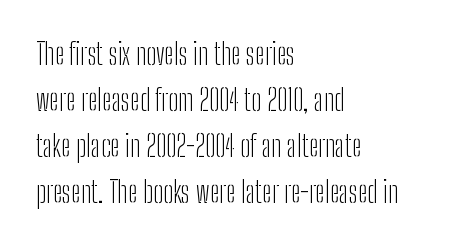
Q: Is the text bold? A: No.
Q: Is the text italic (slanted)? A: No, it is upright.
Q: Is the typeface a serif or a sans-serif typeface? A: Sans-serif.
Q: Is the text underlined? A: No.
Q: How is the paragraph aligned? A: Left-aligned.
Q: Is the spacing between letters normal or unusually wide? A: Normal.
Q: Is the spacing between lines tight, normal or loose? A: Normal.
Q: Width (condensed, normal, or wide)? A: Condensed.
Q: Stroke contrast? A: Low.
Q: x-height? A: Medium.
Q: Monospaced? A: No.
